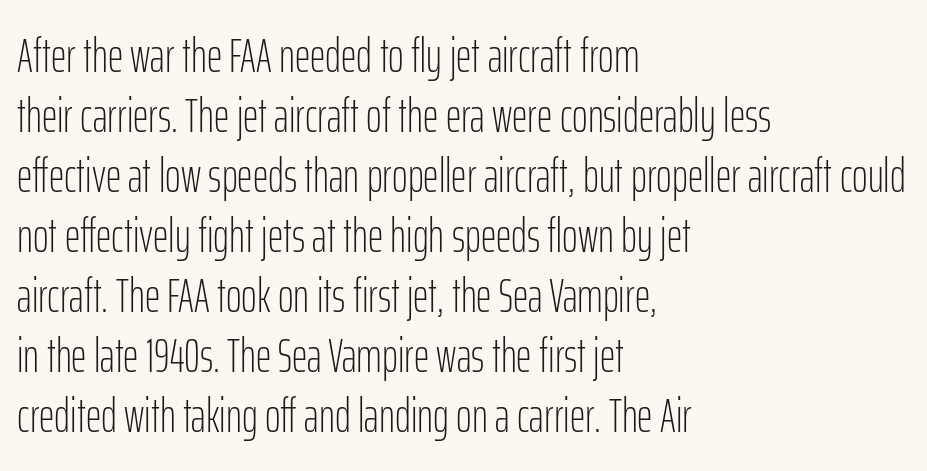
Q: Is the text bold? A: No.
Q: Is the text italic (slanted)? A: No, it is upright.
Q: Is the typeface a serif or a sans-serif typeface? A: Sans-serif.
Q: Is the text underlined? A: No.
Q: How is the paragraph aligned? A: Left-aligned.
Q: Is the spacing between letters normal or unusually wide? A: Normal.
Q: Is the spacing between lines tight, normal or loose? A: Normal.
Q: Width (condensed, normal, or wide)? A: Condensed.
Q: Stroke contrast? A: Low.
Q: x-height? A: Medium.
Q: Monospaced? A: No.
